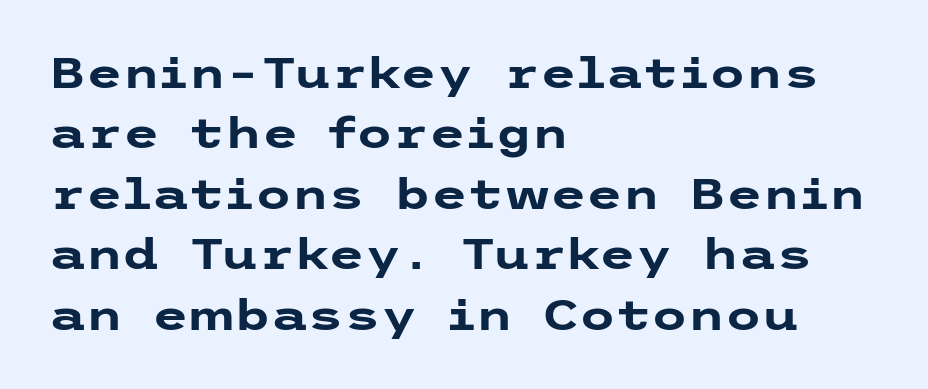
The image shows 42 px heavy, wide sans-serif type, upright; set left-aligned, normal line spacing (1.44x), normal letter spacing, not underlined; low stroke contrast and a medium x-height.
